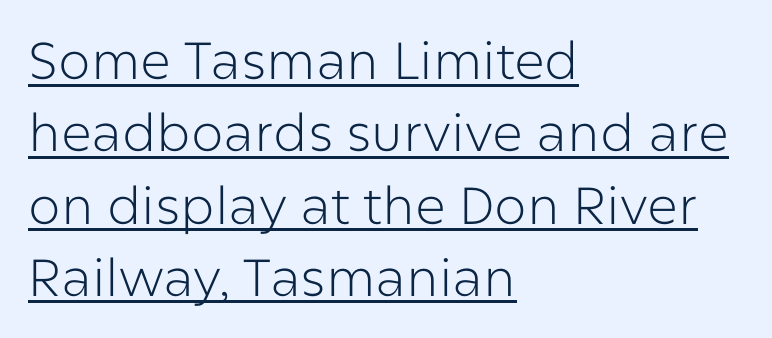
{"serif": "no", "italic": "no", "bold": "no", "weight": "light", "width": "normal", "stroke_contrast": "low", "x_height": "medium", "monospaced": "no", "underline": "yes", "align": "left", "line_spacing": "normal", "line_spacing_ratio": 1.39, "letter_spacing": "normal", "letter_spacing_em": 0.0, "glyph_px": 52}
